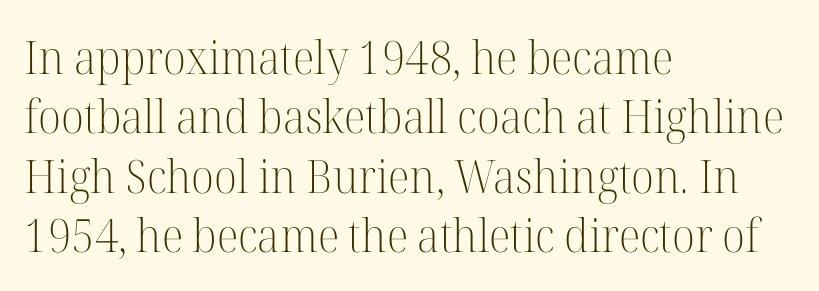
The passage is arranged the way most books set body copy — flush left. Is this a fixed-width face? No — the glyphs have proportional, varying widths. Lines of text with bare space underneath. These lines keep a tight, regular rhythm from letter to letter.
